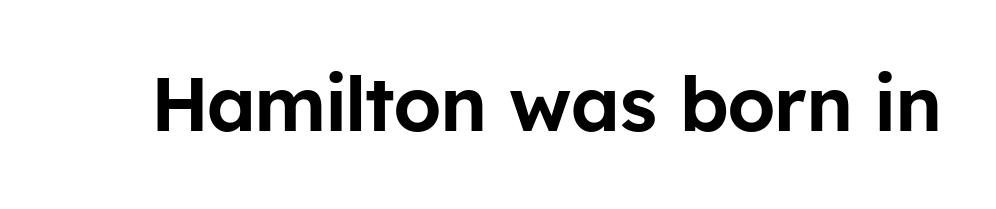
The image shows 76 px sans-serif type, upright; set normal letter spacing, not underlined; low stroke contrast and a medium x-height.
